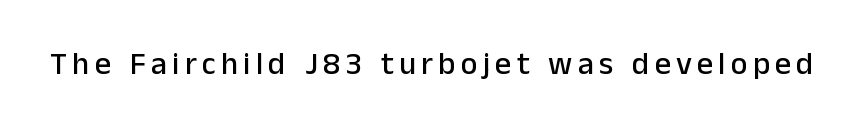
Q: Is the text italic (slanted)? A: No, it is upright.
Q: Is the typeface a serif or a sans-serif typeface? A: Sans-serif.
Q: Is the text underlined? A: No.
Q: Width (condensed, normal, or wide)? A: Normal.
Q: Stroke contrast? A: Low.
Q: x-height? A: Medium.
Q: Monospaced? A: No.
